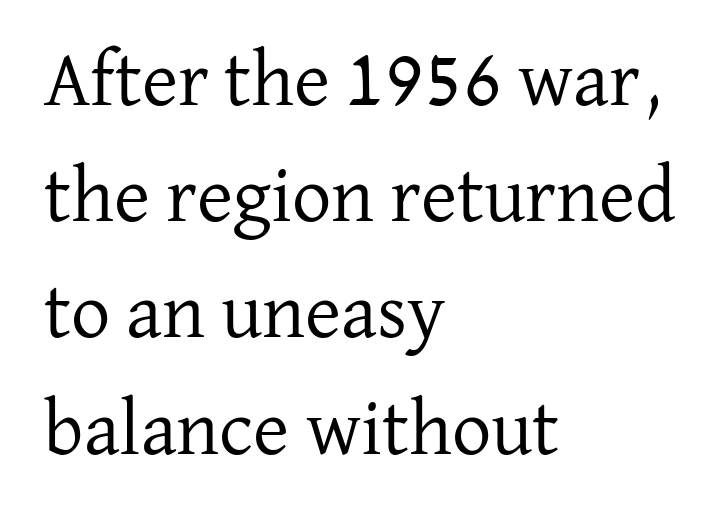
The image shows 78 px regular-weight serif type, upright; set left-aligned, normal line spacing (1.49x), normal letter spacing, not underlined; low stroke contrast and a medium x-height.
